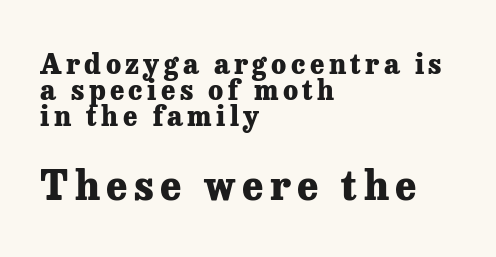
Small tapered or slab feet sit at the stroke ends, so this counts as serif. Rule under the text: the space is simply empty. Does the lettering tilt? It doesn't — this is upright. The rendering anchors every line to the left-hand side. Note the varied advance widths — an 'i' is clearly narrower than an 'm'.
